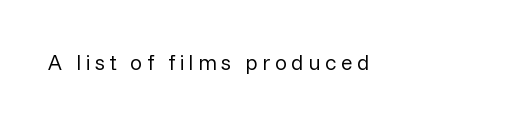
The image shows 22 px text type, upright; set left-aligned, not underlined.
